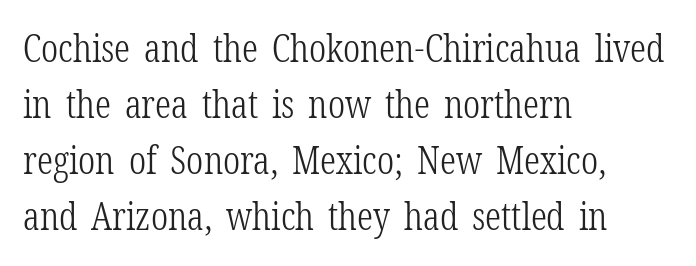
Is this a fixed-width face? No — the glyphs have proportional, varying widths. No chunkiness to these letters — they're not bold. Reading down the column, the eye jumps a familiar distance to each next line. A bare baseline throughout the passage. Casual observation: everything's shoved over to the left. The type family on display is of the serif kind.
